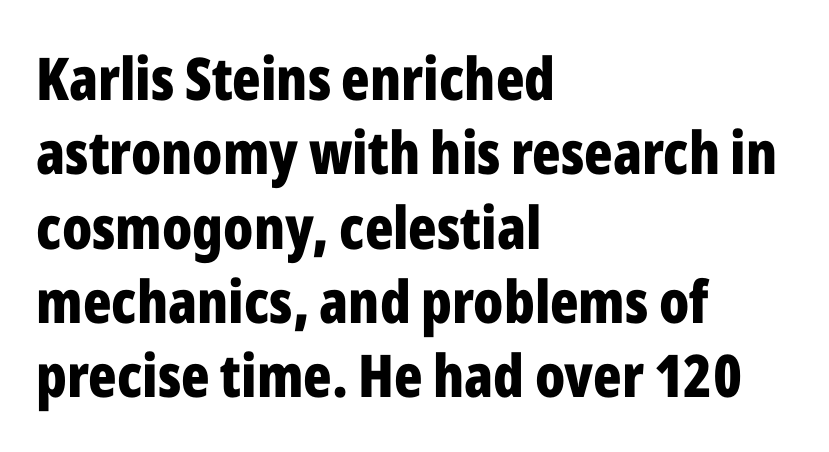
Q: Is the text bold? A: Yes.
Q: Is the text italic (slanted)? A: No, it is upright.
Q: Is the typeface a serif or a sans-serif typeface? A: Sans-serif.
Q: Is the text underlined? A: No.
Q: How is the paragraph aligned? A: Left-aligned.
Q: Is the spacing between letters normal or unusually wide? A: Normal.
Q: Is the spacing between lines tight, normal or loose? A: Normal.
Q: Width (condensed, normal, or wide)? A: Condensed.
Q: Stroke contrast? A: Low.
Q: x-height? A: Medium.
Q: Monospaced? A: No.
